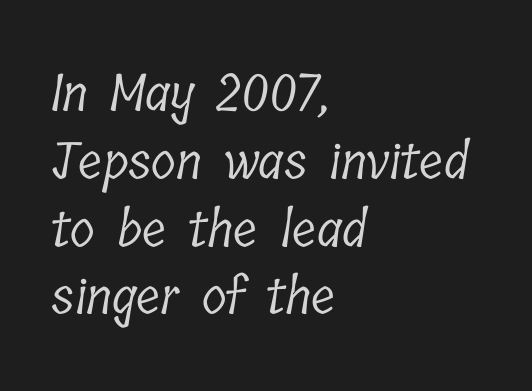
The image shows 51 px light, condensed serif type; set left-aligned, normal line spacing (1.33x), normal letter spacing, not underlined; low stroke contrast and a medium x-height.
